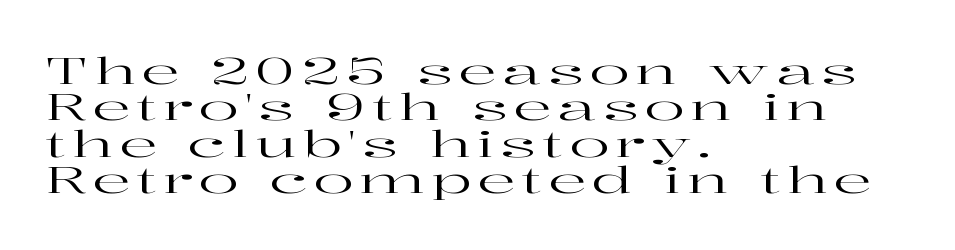
The image shows 37 px wide serif type, upright; set left-aligned, tight line spacing (0.98x), not underlined; high stroke contrast and a medium x-height.
